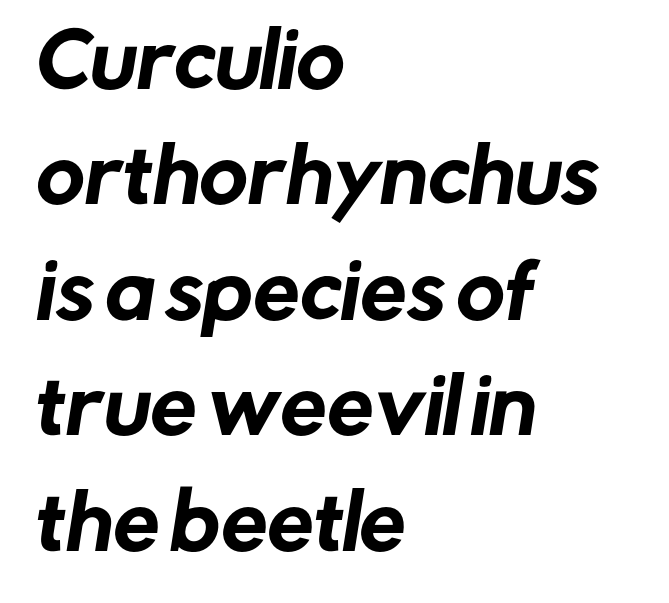
Q: Is the typeface a serif or a sans-serif typeface? A: Sans-serif.
Q: Is the text underlined? A: No.
Q: How is the paragraph aligned? A: Left-aligned.
Q: Is the spacing between letters normal or unusually wide? A: Normal.
Q: Is the spacing between lines tight, normal or loose? A: Normal.
Q: Width (condensed, normal, or wide)? A: Normal.
Q: Stroke contrast? A: Low.
Q: x-height? A: Medium.
Q: Monospaced? A: No.
